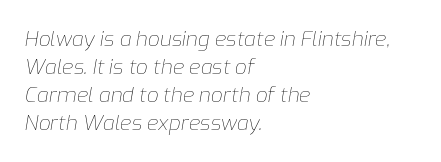
The image shows 21 px text type, italic (leaning right); set left-aligned, normal line spacing (1.34x), normal letter spacing, not underlined.
